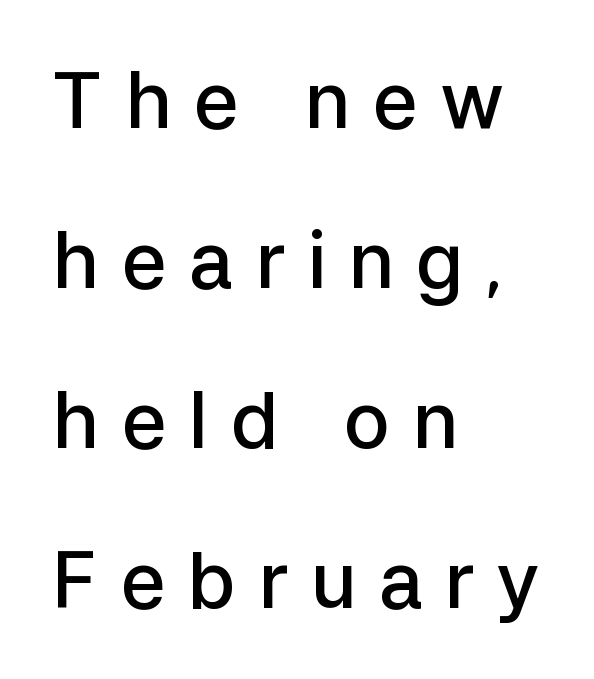
The rendering inserts visible extra space after every character. Spacing verdict: proportional, widths tailored to each character. Quick note: interline space is abundant. The font's upright variant was chosen for this text. The designer went with a sans here, leaving each stem footless. Emphasis by weight is partial: semibold.
